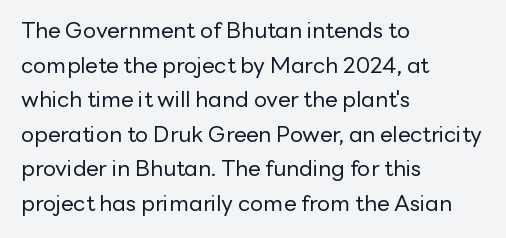
The image shows 22 px text type, upright; set left-aligned, normal line spacing (1.57x), normal letter spacing, not underlined.
